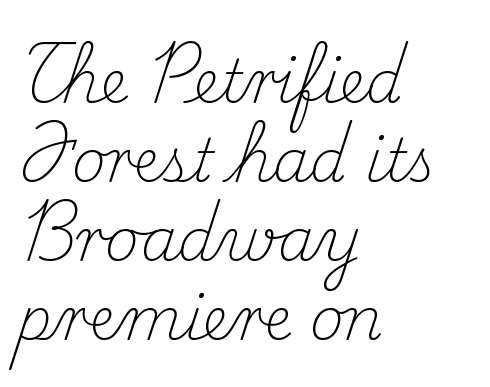
{"serif": "yes", "bold": "no", "weight": "light", "width": "normal", "stroke_contrast": "medium", "x_height": "small", "monospaced": "no", "underline": "no", "align": "left", "line_spacing": "normal", "line_spacing_ratio": 1.34, "letter_spacing": "normal", "letter_spacing_em": 0.0, "glyph_px": 59}
